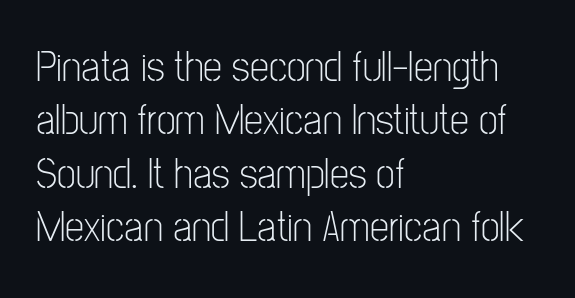
{"serif": "no", "italic": "no", "bold": "no", "weight": "light", "width": "condensed", "stroke_contrast": "low", "x_height": "medium", "monospaced": "no", "underline": "no", "align": "left", "line_spacing_ratio": 1.24, "letter_spacing": "normal", "letter_spacing_em": 0.0, "glyph_px": 43}
